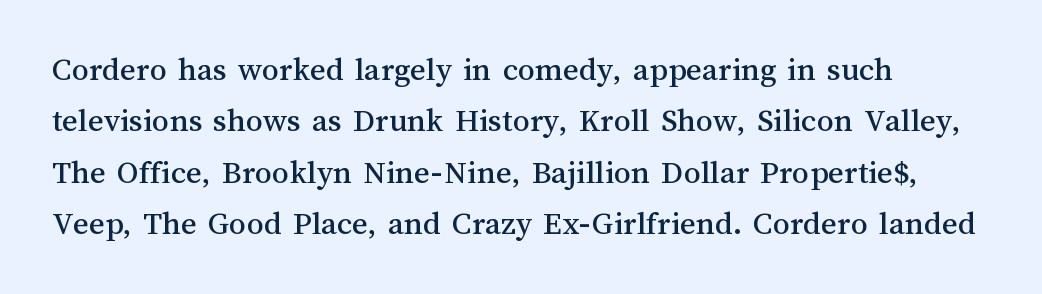
Q: Is the text italic (slanted)? A: No, it is upright.
Q: Is the text underlined? A: No.
Q: How is the paragraph aligned? A: Left-aligned.
Q: Is the spacing between letters normal or unusually wide? A: Normal.
Q: Is the spacing between lines tight, normal or loose? A: Normal.
Q: Width (condensed, normal, or wide)? A: Normal.
Q: Stroke contrast? A: Medium.
Q: x-height? A: Medium.
Q: Monospaced? A: No.
